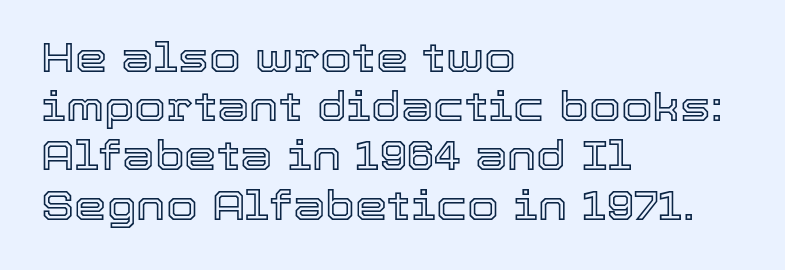
Q: Is the text italic (slanted)? A: No, it is upright.
Q: Is the text underlined? A: No.
Q: How is the paragraph aligned? A: Left-aligned.
Q: Is the spacing between letters normal or unusually wide? A: Normal.
Q: Width (condensed, normal, or wide)? A: Normal.
Q: x-height? A: Medium.
Q: Monospaced? A: No.
